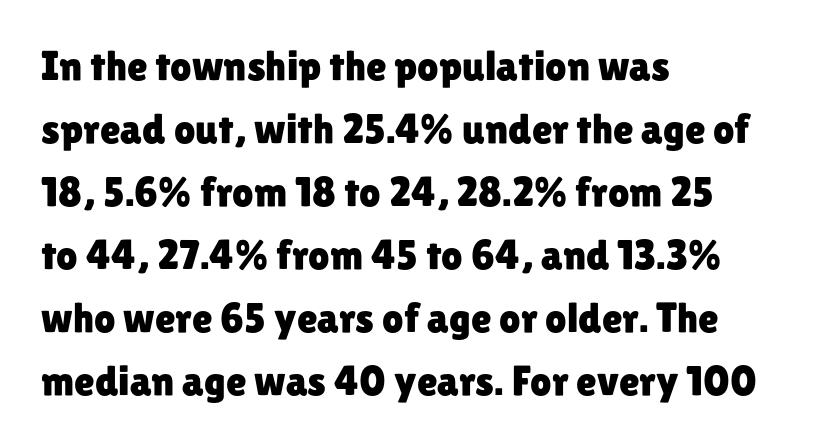
Do the characters align in a grid? No, the font is proportional. Letterform terminals end flat and unadorned throughout the passage. Tracking here is standard; glyphs follow each other at the usual distance. The glyphs are unaccompanied by any horizontal stroke below them.
